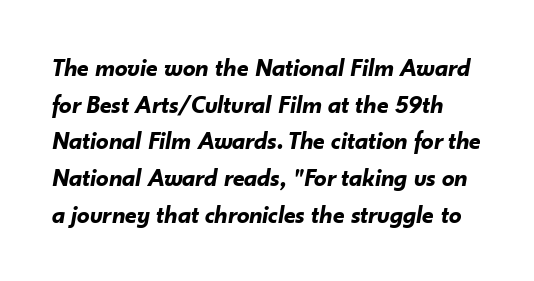
Strokes here are thick enough to call this a true bold. The foot of each line stays bare and open. Here the glyphs are tracked normally, forming tight word shapes. The designer left line spacing at the default.
